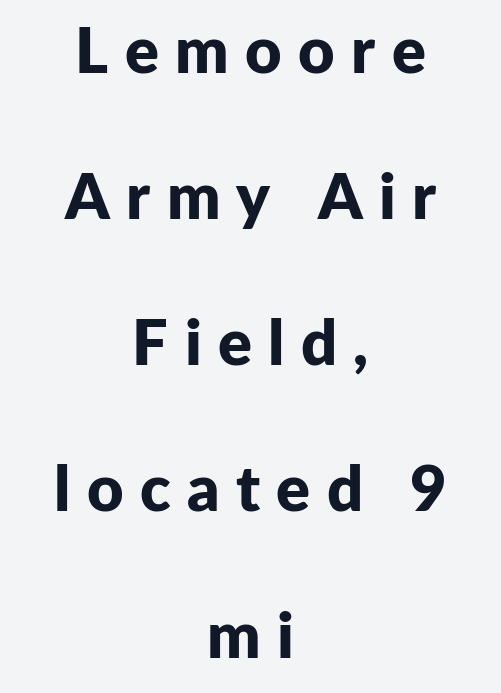
{"serif": "no", "italic": "no", "bold": "yes", "weight": "bold", "width": "normal", "stroke_contrast": "low", "x_height": "medium", "monospaced": "no", "underline": "no", "align": "center", "line_spacing": "loose", "line_spacing_ratio": 2.32, "letter_spacing": "wide", "letter_spacing_em": 0.26, "glyph_px": 63}
